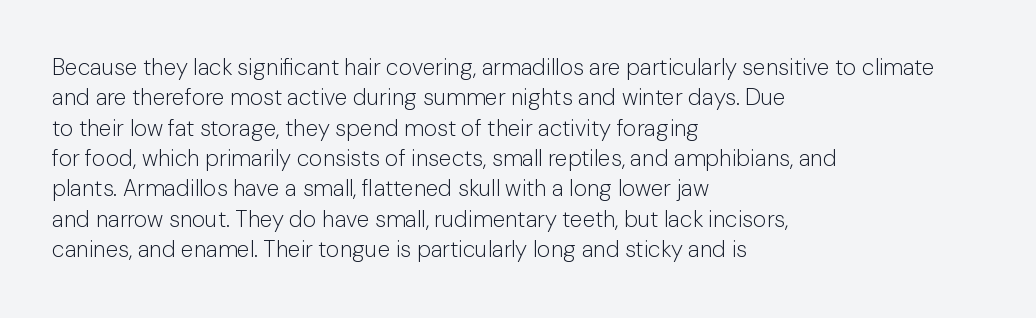
The space directly below the letters is spotless. Caption: standard tracking, unaltered. Vertically, the passage feels balanced, rows spaced as you'd expect. Does the lettering tilt? It doesn't — this is upright.
